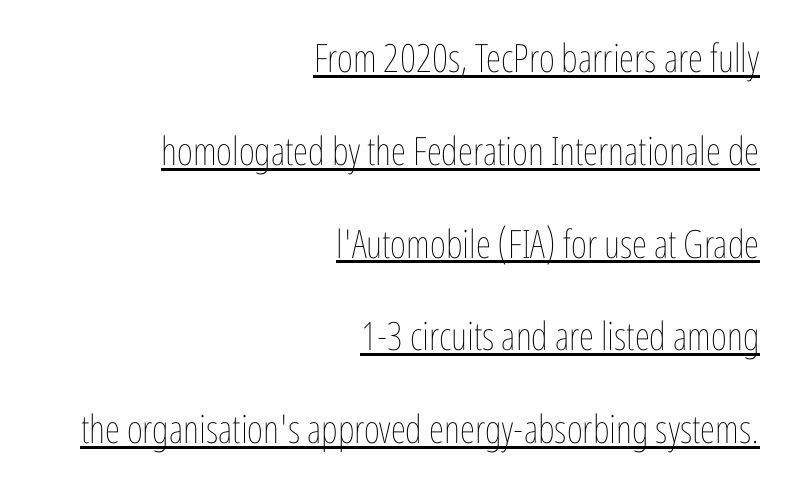
{"italic": "no", "bold": "no", "weight": "thin", "width": "condensed", "stroke_contrast": "low", "x_height": "medium", "monospaced": "no", "underline": "yes", "align": "right", "line_spacing": "loose", "line_spacing_ratio": 2.38, "letter_spacing": "normal", "letter_spacing_em": 0.0, "glyph_px": 39}
